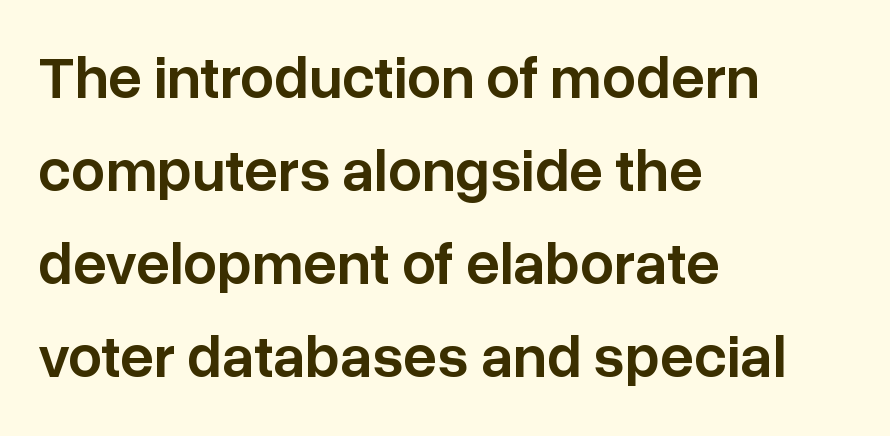
Q: Is the text bold? A: Semi-bold.
Q: Is the text italic (slanted)? A: No, it is upright.
Q: Is the typeface a serif or a sans-serif typeface? A: Sans-serif.
Q: Is the text underlined? A: No.
Q: How is the paragraph aligned? A: Left-aligned.
Q: Is the spacing between letters normal or unusually wide? A: Normal.
Q: Is the spacing between lines tight, normal or loose? A: Normal.
Q: Width (condensed, normal, or wide)? A: Normal.
Q: Stroke contrast? A: Low.
Q: x-height? A: Medium.
Q: Monospaced? A: No.
